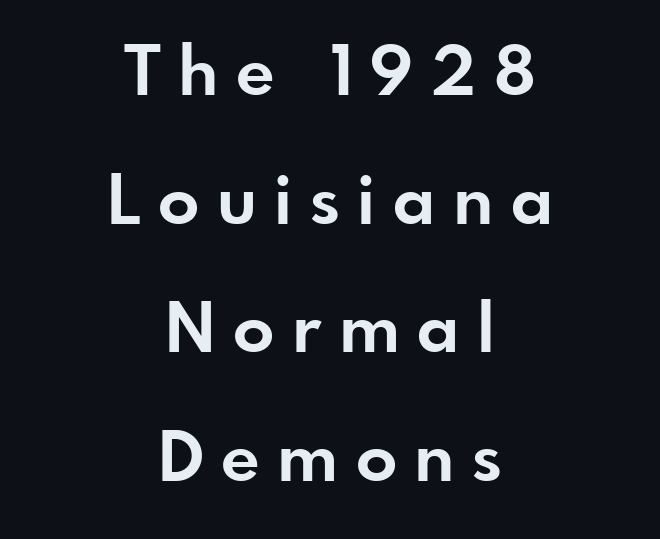
Q: Is the text bold? A: Yes.
Q: Is the text italic (slanted)? A: No, it is upright.
Q: Is the typeface a serif or a sans-serif typeface? A: Sans-serif.
Q: Is the text underlined? A: No.
Q: How is the paragraph aligned? A: Centered.
Q: Is the spacing between letters normal or unusually wide? A: Unusually wide.
Q: Width (condensed, normal, or wide)? A: Normal.
Q: Stroke contrast? A: Low.
Q: x-height? A: Small.
Q: Monospaced? A: No.
